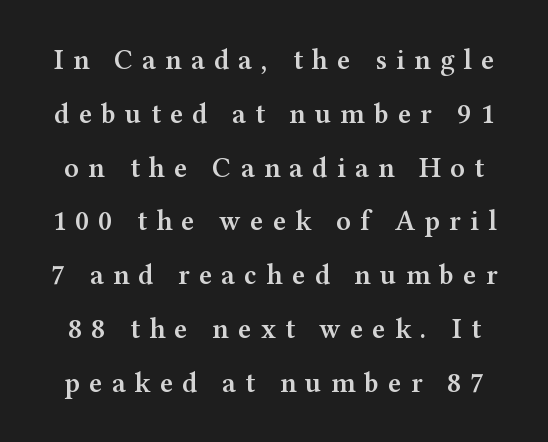
This is roman type, the default non-slanted kind. Lines of text with bare space underneath. Does the type have serifs? Yes, each stem ends in a small foot. These lines are rendered in a variable-pitch font. The passage shown has open, widely tracked lettering throughout. Compared with typical paragraphs, the rows here are farther apart.
